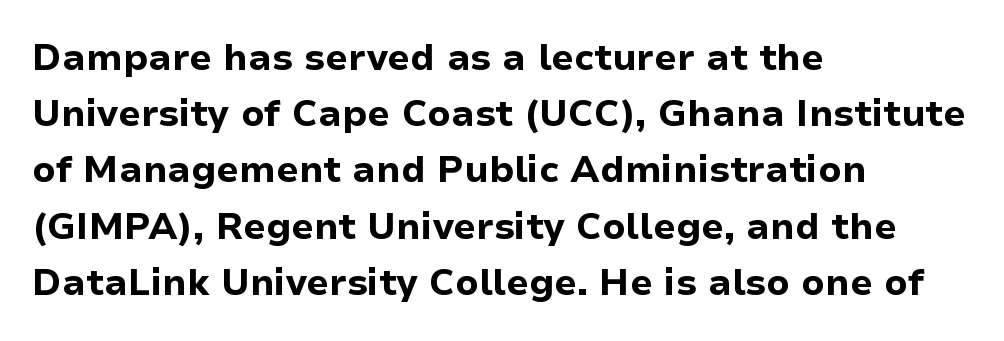
Quick note: interline space is typical. Note: no serifs on the glyphs. The rendering uses natural spacing where letterforms have individual widths. There is no visible air inserted between adjacent glyphs.
